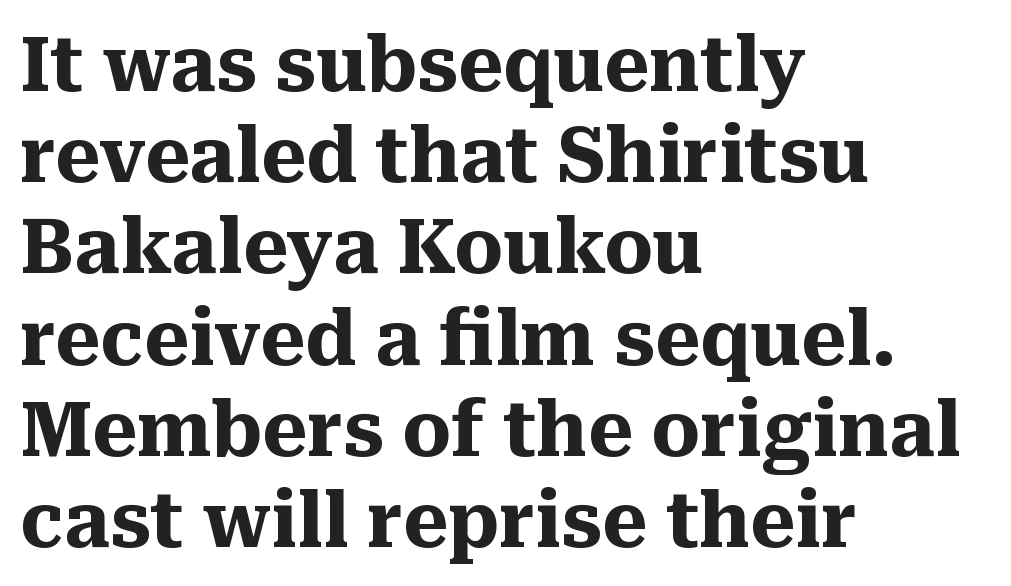
In terms of weight, the rendering is a true, heavy bold. You could not count columns in this text — the font is proportionally spaced. The axis of the letterforms is exactly vertical. Compared with a centered layout, this one pins lines to the left instead. Plain, unruled lines of type. What stands out about the letter spacing? Nothing — it is the standard amount.
